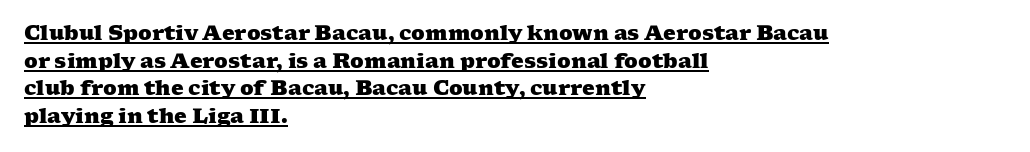
{"bold": "yes", "underline": "yes", "align": "left", "line_spacing": "normal", "line_spacing_ratio": 1.38, "letter_spacing": "normal", "letter_spacing_em": 0.0, "glyph_px": 20}
